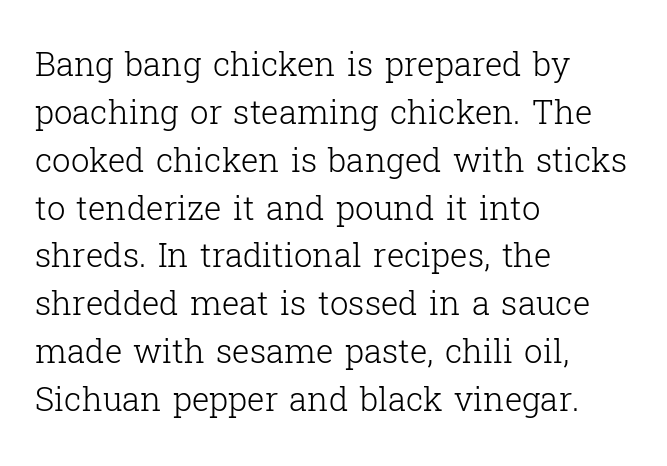
The image shows 33 px light serif type, upright; set left-aligned, normal line spacing (1.45x), normal letter spacing, not underlined; low stroke contrast and a medium x-height.
